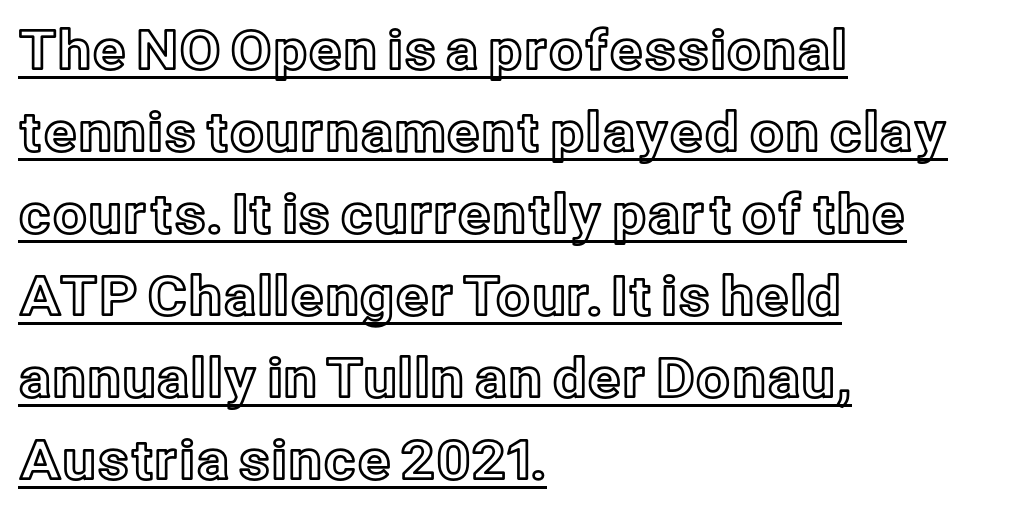
Compared with typical body copy, the letter spacing here is the same. Varying glyph widths throughout — classic text-font behaviour. A classic flush-left, rag-right setting is used for this passage. Compared with undecorated copy, this sample adds a rule below the words. Notice how descenders clear the ascenders below comfortably — that's standard leading. If you drew a line through each stem, it would be perfectly vertical.
